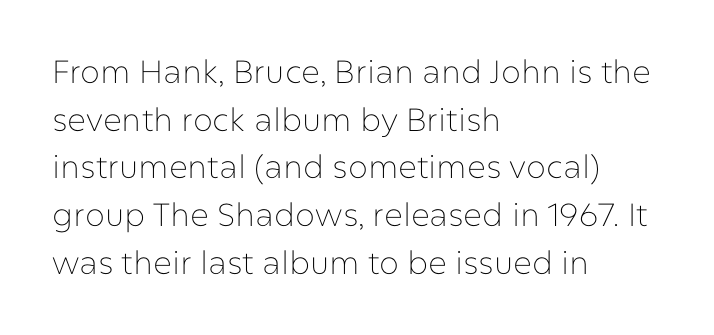
{"serif": "no", "italic": "no", "bold": "no", "weight": "thin", "width": "normal", "stroke_contrast": "low", "x_height": "medium", "monospaced": "no", "underline": "no", "align": "left", "line_spacing": "normal", "line_spacing_ratio": 1.49, "letter_spacing": "normal", "letter_spacing_em": 0.0, "glyph_px": 32}
